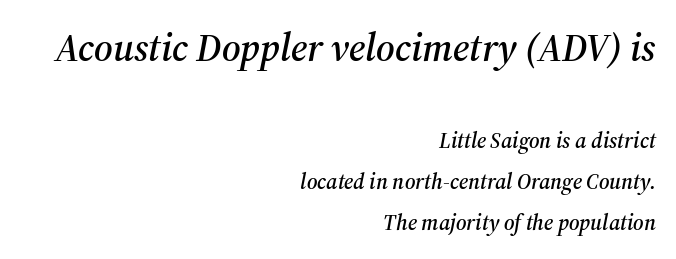
A bare baseline throughout the passage. Is this a fixed-width face? No — the glyphs have proportional, varying widths. You get the large type first, then a drop to smaller type. Note: serifs present on the glyphs.
